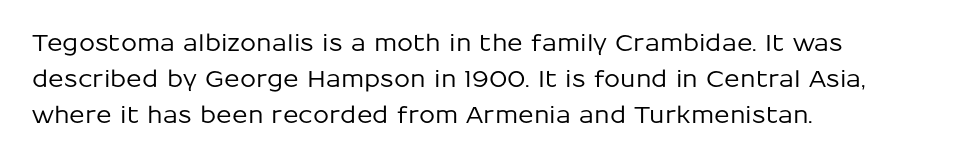
Q: Is the text italic (slanted)? A: No, it is upright.
Q: Is the text underlined? A: No.
Q: How is the paragraph aligned? A: Left-aligned.
Q: Is the spacing between letters normal or unusually wide? A: Normal.
Q: Is the spacing between lines tight, normal or loose? A: Normal.
